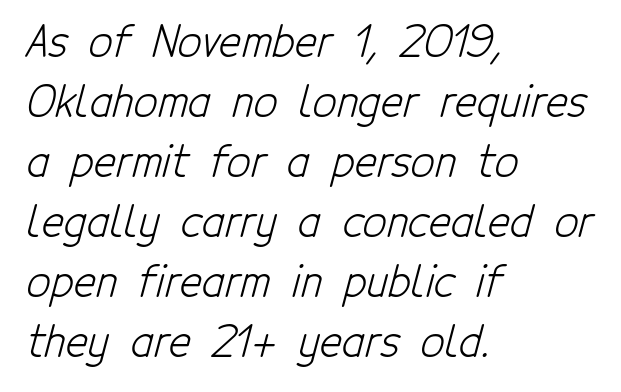
Q: Is the text bold? A: No.
Q: Is the typeface a serif or a sans-serif typeface? A: Sans-serif.
Q: Is the text underlined? A: No.
Q: How is the paragraph aligned? A: Left-aligned.
Q: Is the spacing between letters normal or unusually wide? A: Normal.
Q: Is the spacing between lines tight, normal or loose? A: Normal.
Q: Width (condensed, normal, or wide)? A: Condensed.
Q: Stroke contrast? A: Low.
Q: x-height? A: Medium.
Q: Monospaced? A: No.
